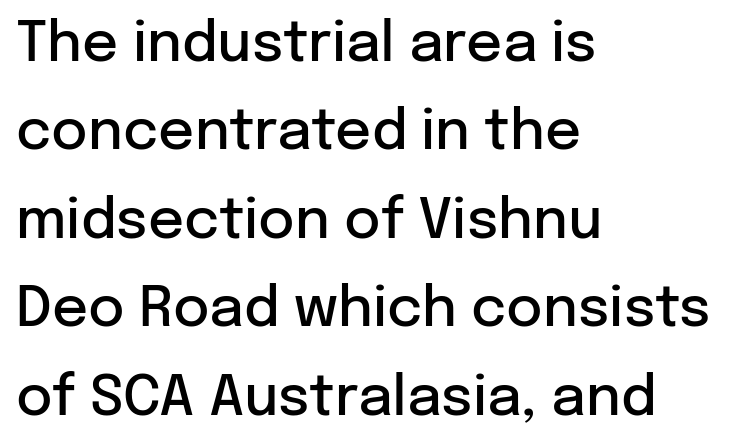
{"serif": "no", "italic": "no", "bold": "semi", "weight": "semibold", "width": "normal", "stroke_contrast": "low", "x_height": "medium", "monospaced": "no", "underline": "no", "align": "left", "line_spacing": "normal", "line_spacing_ratio": 1.58, "letter_spacing": "normal", "letter_spacing_em": 0.0, "glyph_px": 56}
